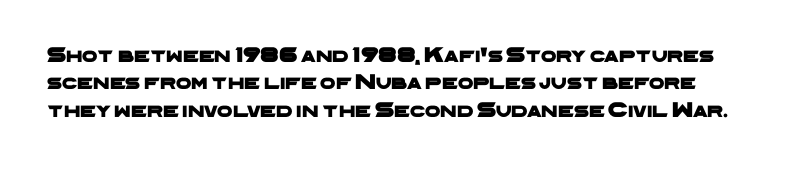
The image shows 22 px text type; set normal line spacing (1.25x), normal letter spacing, not underlined.
